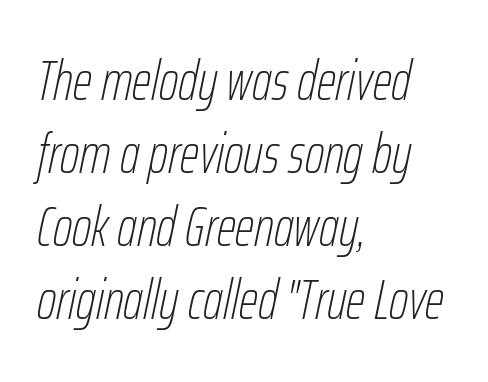
The image shows 55 px thin, condensed type, italic (leaning right); set left-aligned, normal line spacing (1.33x), normal letter spacing, not underlined; low stroke contrast and a medium x-height.
